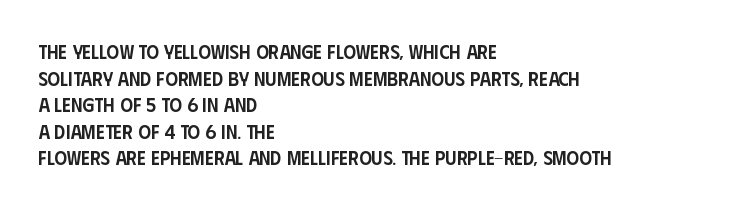
Q: Is the text bold? A: Semi-bold.
Q: Is the text italic (slanted)? A: No, it is upright.
Q: Is the text underlined? A: No.
Q: How is the paragraph aligned? A: Left-aligned.
Q: Is the spacing between letters normal or unusually wide? A: Normal.
Q: Is the spacing between lines tight, normal or loose? A: Normal.
